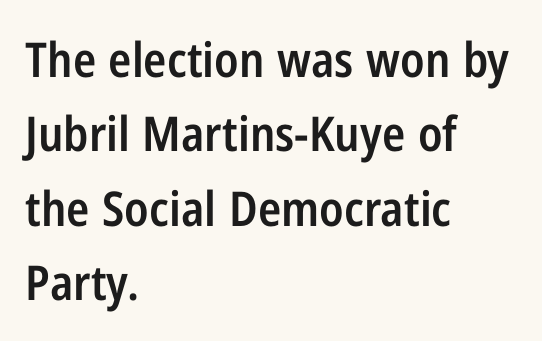
The glyphs in this specimen are sans serif. Its strokes are somewhat broadened, the hallmark of semibold type. Layout note: lines flush left. What's the leading like? Ordinary, nothing unusual. The strip under each line holds only bare page.
